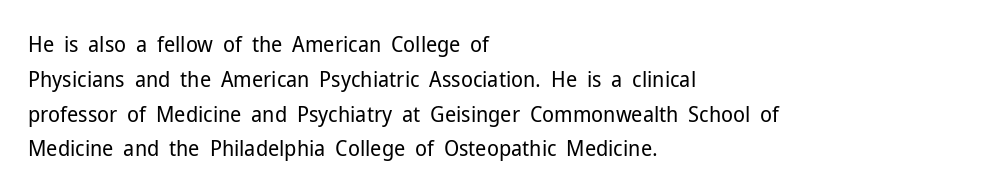
All the whitespace from short lines collects on the right. No extra tracking has been applied to these lines. Characters remain perfectly vertical along every line. The space beneath each line is pristine and unruled. Vertical stems look standard width or narrower in stroke.
